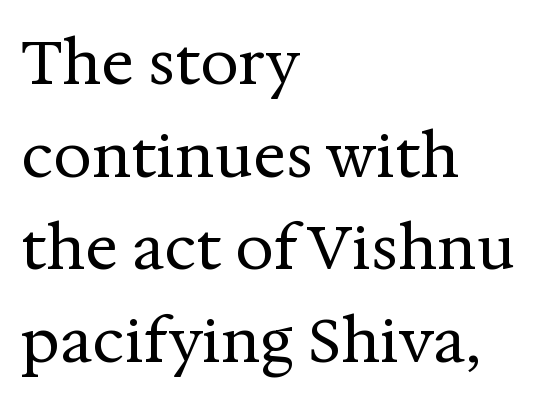
Q: Is the text bold? A: No.
Q: Is the text italic (slanted)? A: No, it is upright.
Q: Is the typeface a serif or a sans-serif typeface? A: Serif.
Q: Is the text underlined? A: No.
Q: How is the paragraph aligned? A: Left-aligned.
Q: Is the spacing between letters normal or unusually wide? A: Normal.
Q: Is the spacing between lines tight, normal or loose? A: Normal.
Q: Width (condensed, normal, or wide)? A: Normal.
Q: Stroke contrast? A: Medium.
Q: x-height? A: Medium.
Q: Monospaced? A: No.
